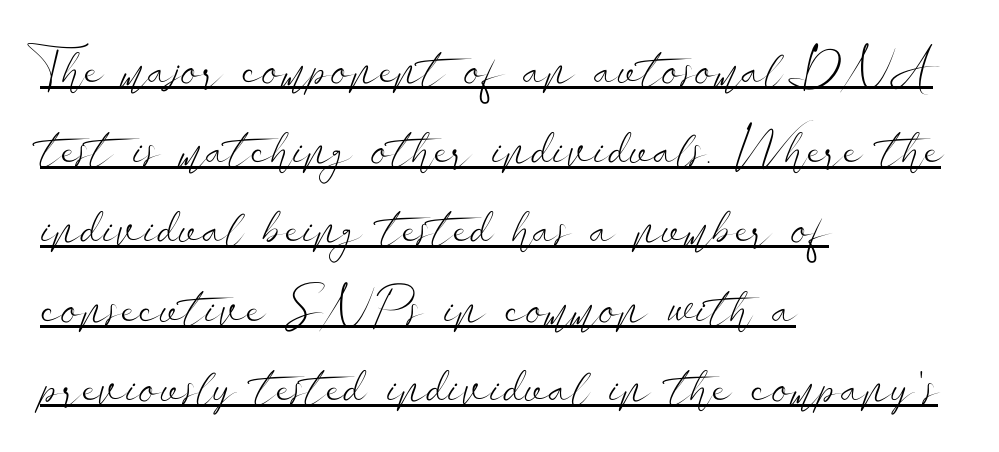
{"serif": "no", "bold": "no", "weight": "light", "width": "wide", "stroke_contrast": "low", "x_height": "small", "monospaced": "no", "underline": "yes", "align": "left", "line_spacing": "normal", "line_spacing_ratio": 1.53, "letter_spacing": "normal", "letter_spacing_em": 0.0, "glyph_px": 52}
